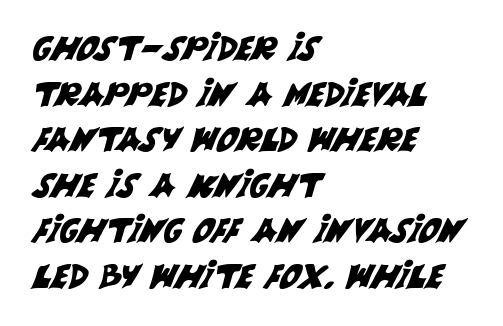
These lines are composed in type without serifs. Whoever set this chose a conventional vertical rhythm. Proportional: the letters do not fall into vertical columns. Notice how the passage keeps a crisp vertical edge on the left only.
